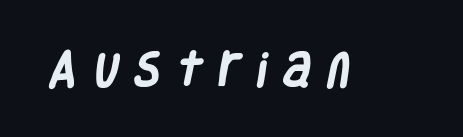
The letters advance in unequal steps, a hallmark of proportional type. Each glyph is drawn with heavy, bold strokes. The face used here is a sans, in the tradition of grotesques and geometrics. Clear beneath every line of the passage. There is plenty of visible air inserted between adjacent glyphs.
